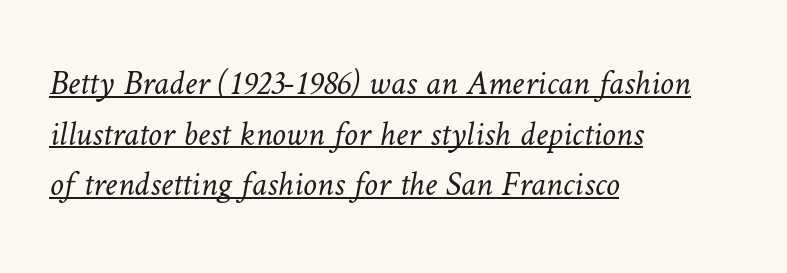
The image shows 35 px light type; set left-aligned, normal line spacing (1.45x), normal letter spacing, underlined; low stroke contrast and a medium x-height.
